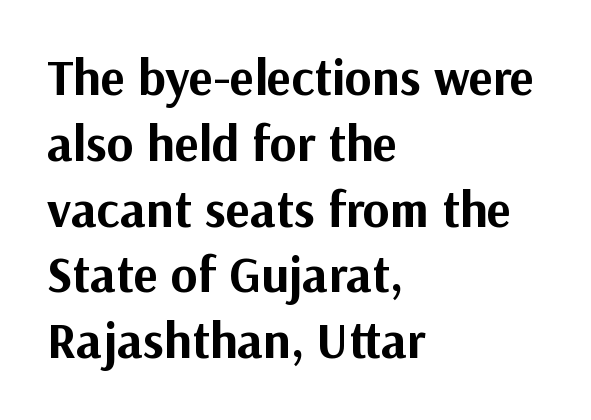
Tracking value appears to be zero — textbook default spacing. Unlike a traditional serif, this face leaves its strokes unadorned. Nope, not italic — everything's standing straight. Underline: absent. Notice how descenders clear the ascenders below comfortably — that's standard leading. A typesetter would call this proportional, since set widths differ per character.
